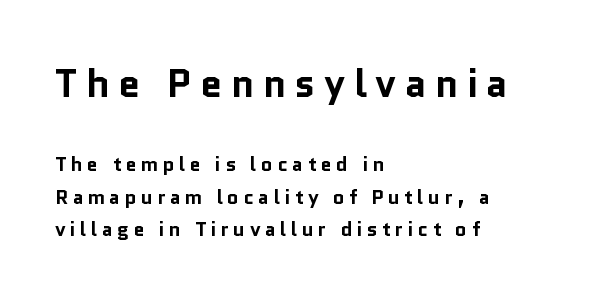
The image shows 39 px bold sans-serif type, upright; set left-aligned, normal line spacing (1.62x), unusually wide letter spacing (+0.22 em), not underlined; the first (top) block is 1.95x larger; low stroke contrast and a medium x-height.
